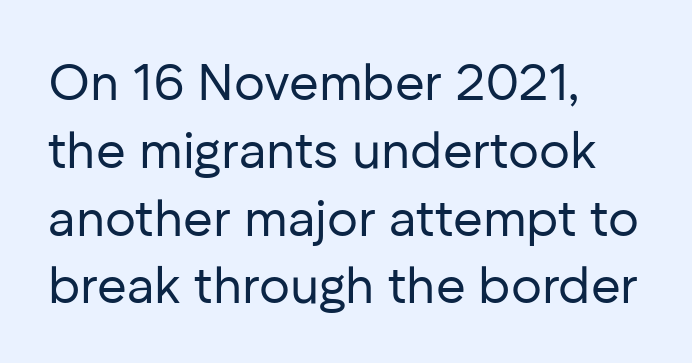
The image shows 51 px regular-weight sans-serif type, upright; set left-aligned, normal line spacing (1.33x), normal letter spacing, not underlined; low stroke contrast and a medium x-height.
